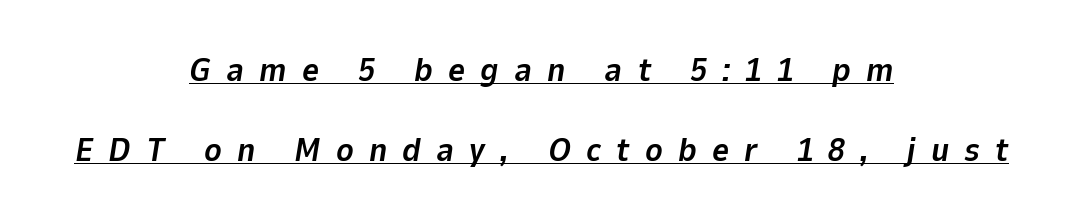
Here the glyphs are tracked loosely, breaking word shapes into spaced letters. Reading down the block, each line starts at a different indent, mirrored at its end. The face used here is proportionally spaced, like ordinary book or web type. Strokes here are thick enough to call this a true bold. Quick note: interline space is abundant. Slanted lettering throughout.
